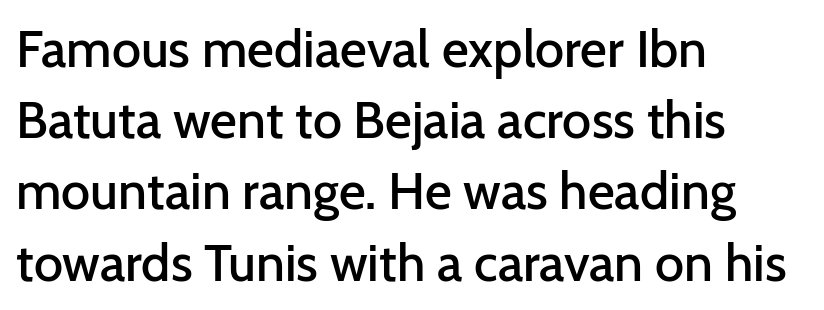
{"serif": "no", "italic": "no", "bold": "semi", "weight": "semibold", "width": "normal", "stroke_contrast": "low", "x_height": "medium", "monospaced": "no", "underline": "no", "align": "left", "line_spacing": "normal", "line_spacing_ratio": 1.37, "letter_spacing": "normal", "letter_spacing_em": 0.0, "glyph_px": 52}
